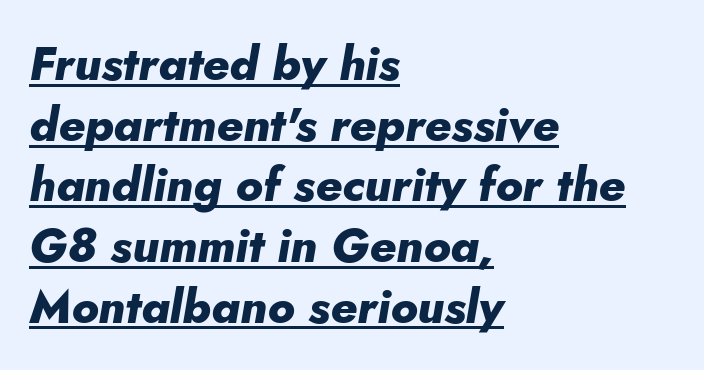
Q: Is the text bold? A: Yes.
Q: Is the text italic (slanted)? A: Yes, it leans right by about 5 degrees.
Q: Is the text underlined? A: Yes.
Q: How is the paragraph aligned? A: Left-aligned.
Q: Is the spacing between letters normal or unusually wide? A: Normal.
Q: Is the spacing between lines tight, normal or loose? A: Normal.
Q: Width (condensed, normal, or wide)? A: Normal.
Q: Stroke contrast? A: Low.
Q: x-height? A: Small.
Q: Monospaced? A: No.
